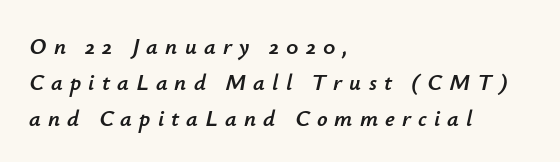
The typesetter chose a ragged-right arrangement here. Letter spacing: wide. Rendered with sloped, italic letterforms. In terms of leading, this rendering sits right in the middle. Underline: absent.
